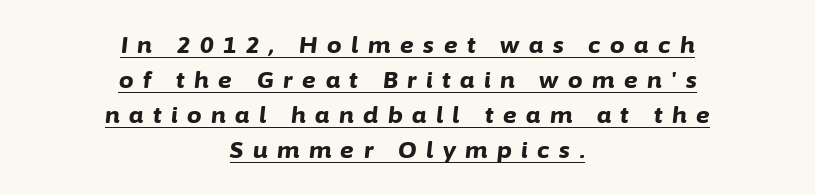
The image shows 23 px bold type, italic (leaning right); set centered, normal line spacing (1.52x), unusually wide letter spacing (+0.42 em), underlined.
